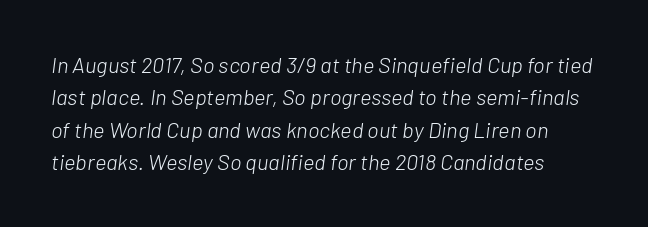
Q: Is the text bold? A: No.
Q: Is the text italic (slanted)? A: Yes, it leans right by about 7 degrees.
Q: Is the text underlined? A: No.
Q: Is the spacing between letters normal or unusually wide? A: Normal.
Q: Is the spacing between lines tight, normal or loose? A: Normal.
